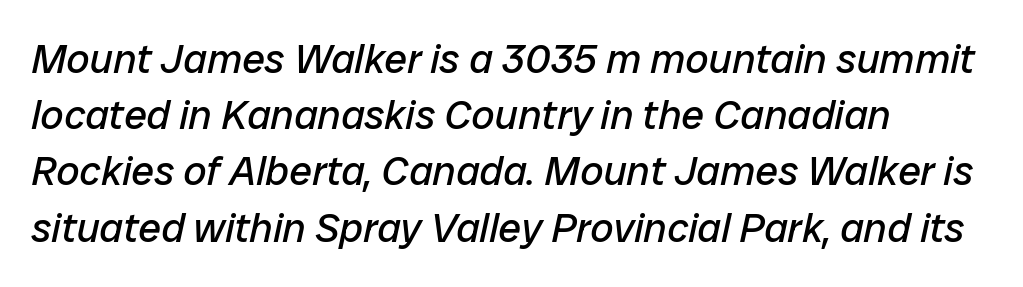
Q: Is the text bold? A: No.
Q: Is the text italic (slanted)? A: Yes, it leans right by about 12 degrees.
Q: Is the text underlined? A: No.
Q: How is the paragraph aligned? A: Left-aligned.
Q: Is the spacing between letters normal or unusually wide? A: Normal.
Q: Is the spacing between lines tight, normal or loose? A: Normal.
Q: Width (condensed, normal, or wide)? A: Normal.
Q: Stroke contrast? A: Low.
Q: x-height? A: Medium.
Q: Monospaced? A: No.
